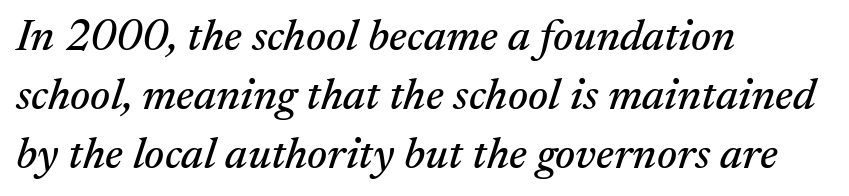
Regarding serifs, this sample has them. You can tell it's italic because the verticals aren't actually vertical. These lines sit exactly where default settings would place them. Quick note: underline off. Think of a printed novel: that variable character pitch is what you see here.
